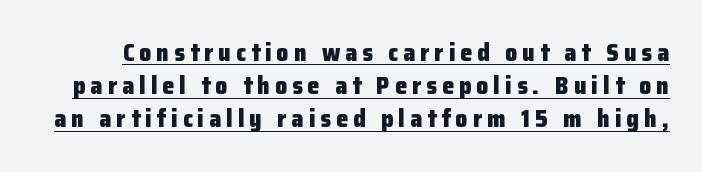
{"italic": "no", "bold": "yes", "underline": "yes", "line_spacing": "normal", "line_spacing_ratio": 1.38, "letter_spacing": "wide", "letter_spacing_em": 0.21, "glyph_px": 24}
